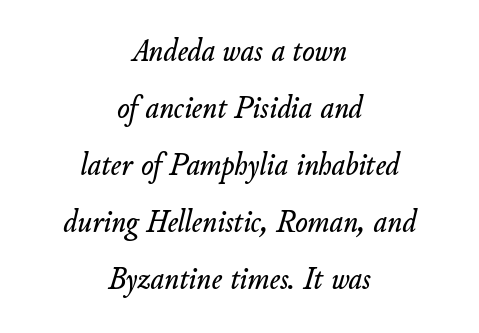
The image shows 33 px text type, italic (leaning right); set centered, line spacing 1.73x, normal letter spacing, not underlined; low stroke contrast and a small x-height.
